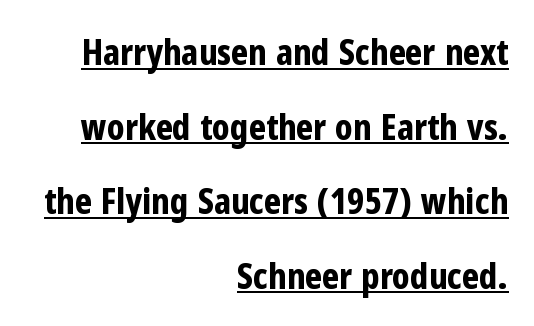
The image shows 36 px bold, condensed sans-serif type, upright; set right-aligned, loose line spacing (2.07x), normal letter spacing, underlined; low stroke contrast and a medium x-height.
